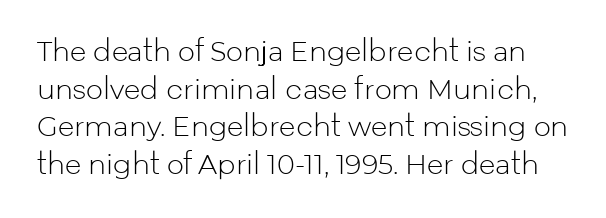
The image shows 27 px text type, upright; set normal line spacing (1.39x), normal letter spacing, not underlined.
